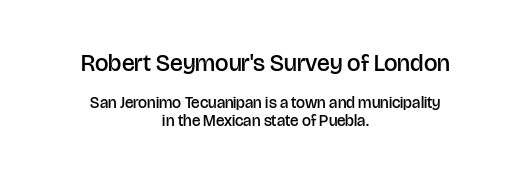
Two sizes are in play, and the larger belongs to the first block. I'd describe the lettering as semibold — firm but not a full bold. You could call the tracking neutral — neither tight nor loose. Posture: straight, roman, zero tilt. The string is rendered with underlining switched off. Casual observation: everything's sitting right in the middle.
